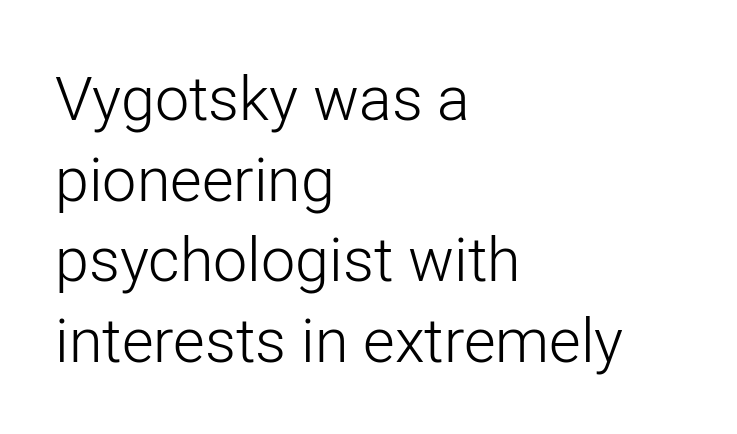
Q: Is the text bold? A: No.
Q: Is the text italic (slanted)? A: No, it is upright.
Q: Is the typeface a serif or a sans-serif typeface? A: Sans-serif.
Q: Is the text underlined? A: No.
Q: How is the paragraph aligned? A: Left-aligned.
Q: Is the spacing between letters normal or unusually wide? A: Normal.
Q: Is the spacing between lines tight, normal or loose? A: Normal.
Q: Width (condensed, normal, or wide)? A: Normal.
Q: Stroke contrast? A: Low.
Q: x-height? A: Medium.
Q: Monospaced? A: No.
